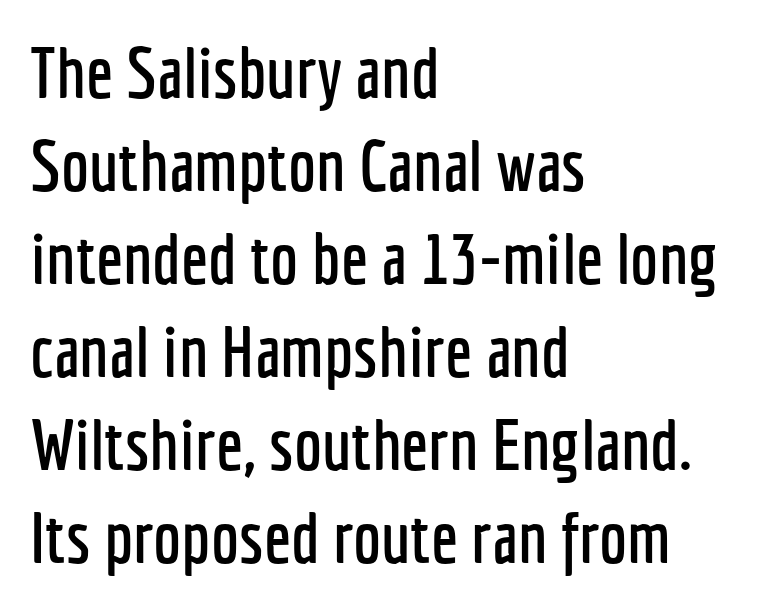
The designer left line spacing at the default. What stands out about the letter spacing? Nothing — it is the standard amount. Does the type have serifs? No, each stem ends abruptly. The setting favours the left margin, as ordinary paragraphs usually do. Spacing verdict: proportional, widths tailored to each character.
